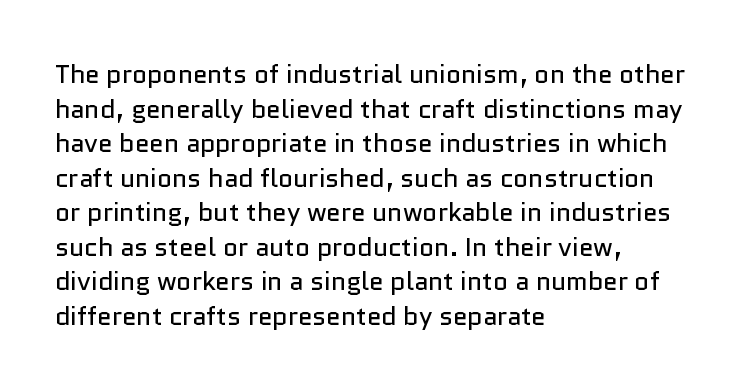
The image shows 26 px text type, upright; set left-aligned, normal line spacing (1.33x), normal letter spacing, not underlined.
